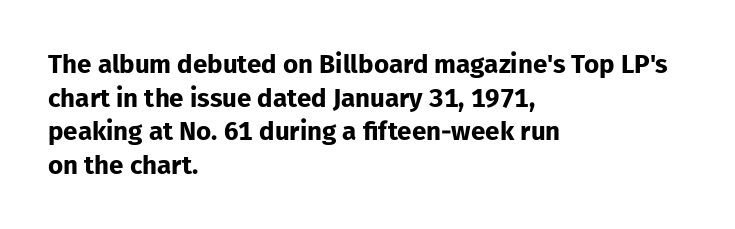
Q: Is the text bold? A: Yes.
Q: Is the text italic (slanted)? A: No, it is upright.
Q: Is the text underlined? A: No.
Q: How is the paragraph aligned? A: Left-aligned.
Q: Is the spacing between letters normal or unusually wide? A: Normal.
Q: Is the spacing between lines tight, normal or loose? A: Normal.
